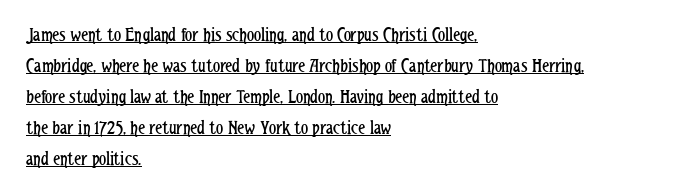
{"italic": "no", "bold": "no", "underline": "yes", "align": "left", "line_spacing": "normal", "line_spacing_ratio": 1.55, "letter_spacing": "normal", "letter_spacing_em": 0.0, "glyph_px": 20}
